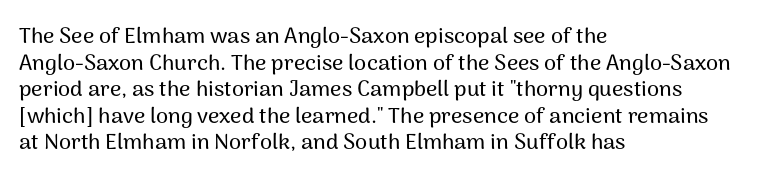
{"italic": "no", "underline": "no", "align": "left", "line_spacing_ratio": 1.21, "letter_spacing": "normal", "letter_spacing_em": 0.0, "glyph_px": 22}
